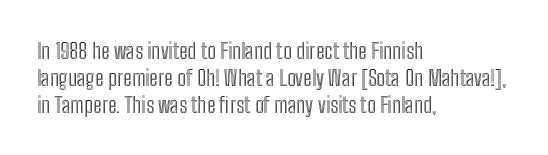
Q: Is the text italic (slanted)? A: No, it is upright.
Q: Is the text underlined? A: No.
Q: How is the paragraph aligned? A: Left-aligned.
Q: Is the spacing between letters normal or unusually wide? A: Normal.
